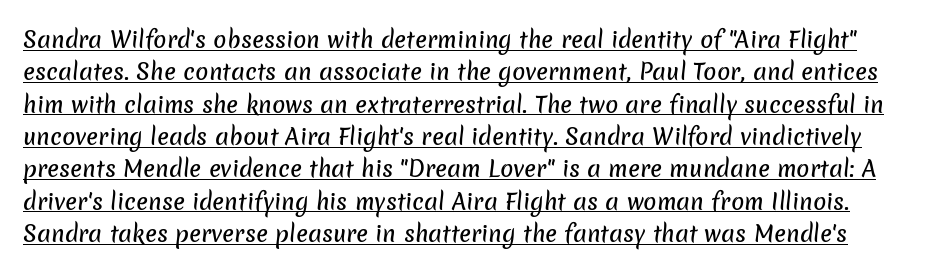
The image shows 22 px text type; set normal line spacing (1.47x), normal letter spacing, underlined.
